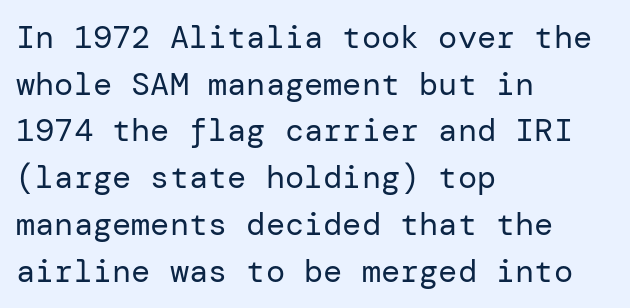
The image shows 32 px regular-weight sans-serif type, upright; set left-aligned, normal line spacing (1.46x), normal letter spacing, not underlined; low stroke contrast and a medium x-height.
